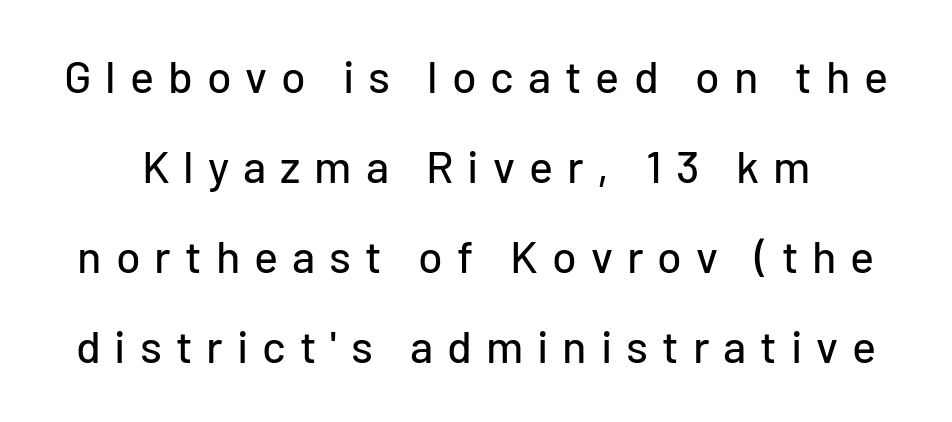
Q: Is the text italic (slanted)? A: No, it is upright.
Q: Is the typeface a serif or a sans-serif typeface? A: Sans-serif.
Q: Is the text underlined? A: No.
Q: Is the spacing between letters normal or unusually wide? A: Unusually wide.
Q: Is the spacing between lines tight, normal or loose? A: Loose.
Q: Width (condensed, normal, or wide)? A: Normal.
Q: Stroke contrast? A: Low.
Q: x-height? A: Medium.
Q: Monospaced? A: No.
